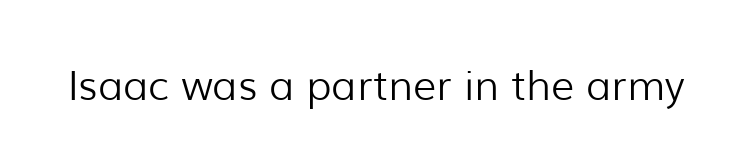
Q: Is the text bold? A: No.
Q: Is the text italic (slanted)? A: No, it is upright.
Q: Is the typeface a serif or a sans-serif typeface? A: Sans-serif.
Q: Is the text underlined? A: No.
Q: Is the spacing between letters normal or unusually wide? A: Normal.
Q: Width (condensed, normal, or wide)? A: Normal.
Q: Stroke contrast? A: Low.
Q: x-height? A: Medium.
Q: Monospaced? A: No.
